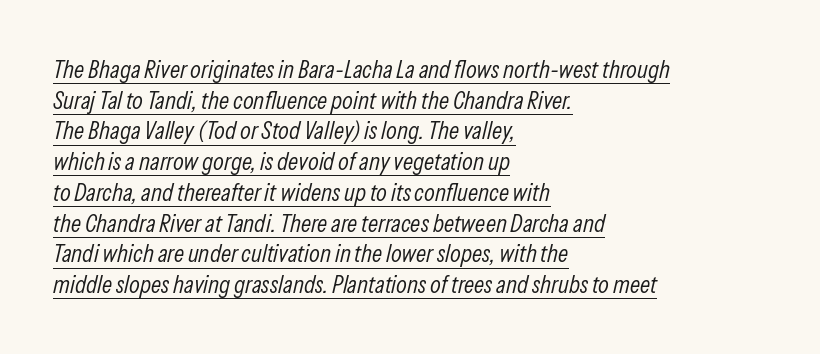
The image shows 25 px text type, italic (leaning right); set left-aligned, line spacing 1.23x, normal letter spacing, underlined.
